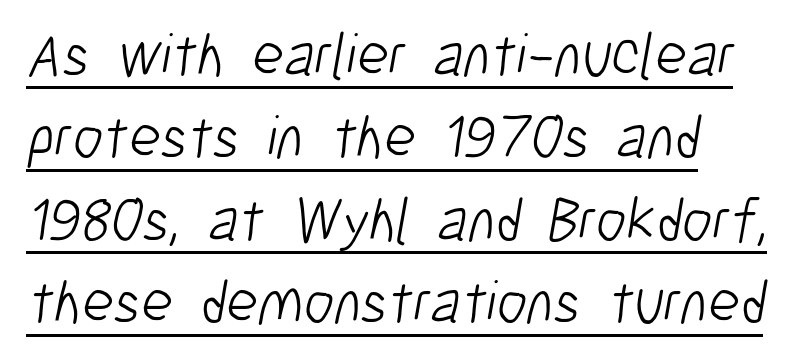
Q: Is the text bold? A: No.
Q: Is the typeface a serif or a sans-serif typeface? A: Sans-serif.
Q: Is the text underlined? A: Yes.
Q: How is the paragraph aligned? A: Left-aligned.
Q: Is the spacing between letters normal or unusually wide? A: Normal.
Q: Is the spacing between lines tight, normal or loose? A: Normal.
Q: Width (condensed, normal, or wide)? A: Condensed.
Q: Stroke contrast? A: Low.
Q: x-height? A: Medium.
Q: Monospaced? A: No.
